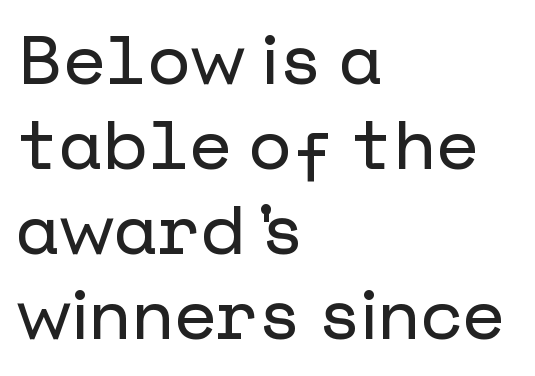
The image shows 69 px sans-serif type, upright; set left-aligned, line spacing 1.23x, normal letter spacing, not underlined; low stroke contrast and a medium x-height.
